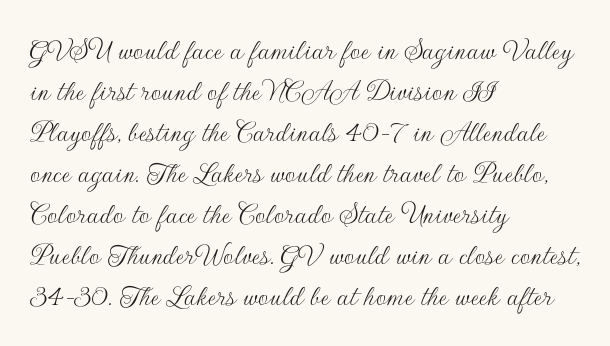
{"serif": "no", "bold": "no", "weight": "thin", "width": "normal", "stroke_contrast": "low", "x_height": "small", "monospaced": "no", "underline": "no", "align": "left", "line_spacing": "normal", "line_spacing_ratio": 1.28, "letter_spacing": "normal", "letter_spacing_em": 0.0, "glyph_px": 32}
